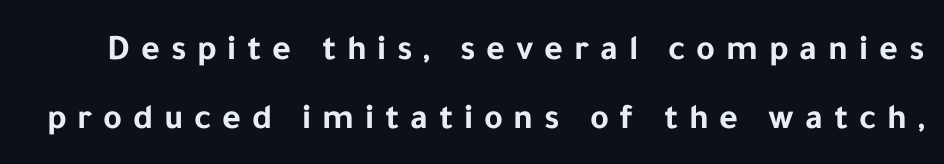
The image shows 36 px bold sans-serif type, upright; set loose line spacing (1.93x), unusually wide letter spacing (+0.3 em), not underlined; low stroke contrast and a medium x-height.
